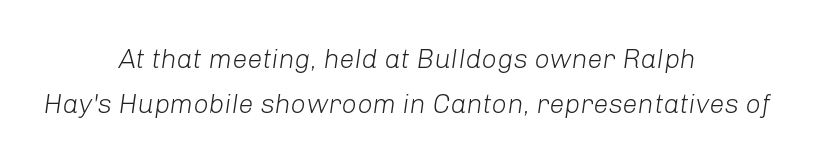
Reading down the column, the eye jumps a familiar distance to each next line. What stands out about the letter spacing? Nothing — it is the standard amount. A clean baseline with only descenders dipping below it. Ink coverage per letter is moderate at most. Quick note: italic.
